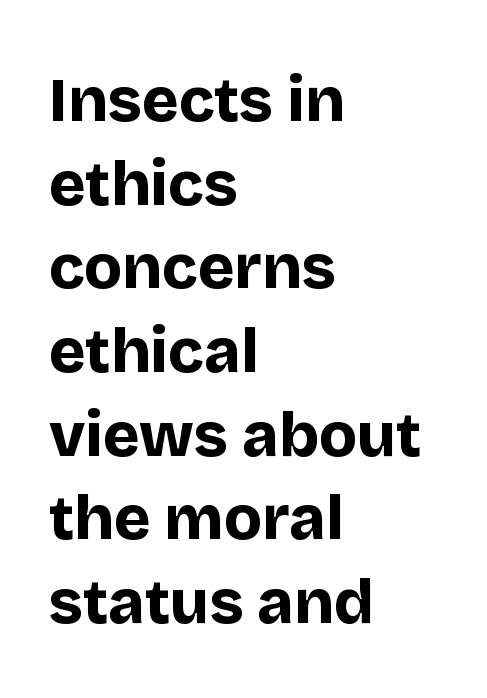
Q: Is the text bold? A: Yes.
Q: Is the text italic (slanted)? A: No, it is upright.
Q: Is the typeface a serif or a sans-serif typeface? A: Sans-serif.
Q: Is the text underlined? A: No.
Q: How is the paragraph aligned? A: Left-aligned.
Q: Is the spacing between letters normal or unusually wide? A: Normal.
Q: Is the spacing between lines tight, normal or loose? A: Normal.
Q: Width (condensed, normal, or wide)? A: Normal.
Q: Stroke contrast? A: Low.
Q: x-height? A: Large.
Q: Monospaced? A: No.
